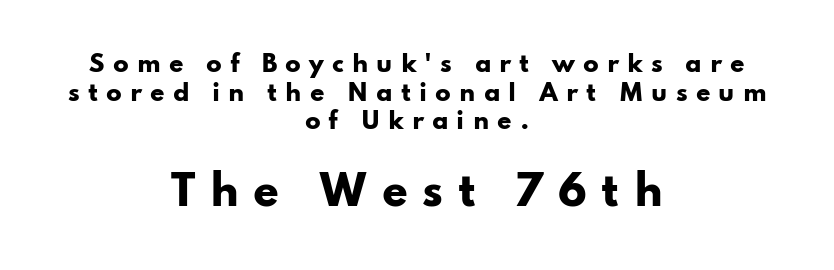
Q: Is the text bold? A: Yes.
Q: Is the text italic (slanted)? A: No, it is upright.
Q: Is the typeface a serif or a sans-serif typeface? A: Sans-serif.
Q: Is the text underlined? A: No.
Q: How is the paragraph aligned? A: Centered.
Q: Is the spacing between letters normal or unusually wide? A: Unusually wide.
Q: Which block of text is set in a larger size, the first (top) or the second (bottom)? A: The second (bottom) one.
Q: Width (condensed, normal, or wide)? A: Wide.
Q: Stroke contrast? A: Low.
Q: x-height? A: Small.
Q: Monospaced? A: No.
